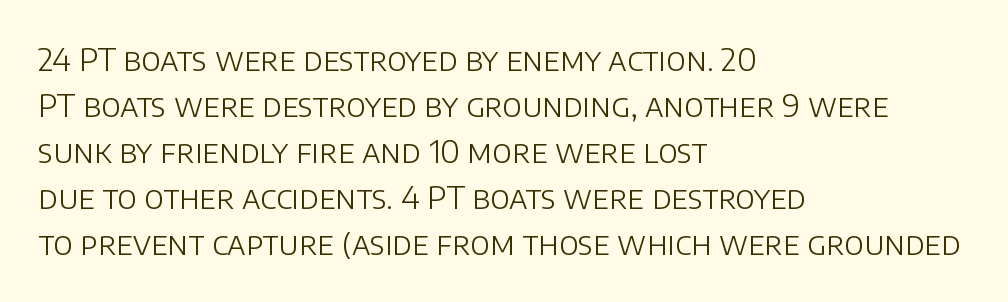
Q: Is the text bold? A: No.
Q: Is the text italic (slanted)? A: No, it is upright.
Q: Is the typeface a serif or a sans-serif typeface? A: Sans-serif.
Q: Is the text underlined? A: No.
Q: How is the paragraph aligned? A: Left-aligned.
Q: Is the spacing between letters normal or unusually wide? A: Normal.
Q: Is the spacing between lines tight, normal or loose? A: Normal.
Q: Width (condensed, normal, or wide)? A: Normal.
Q: Stroke contrast? A: Low.
Q: x-height? A: Large.
Q: Monospaced? A: No.
